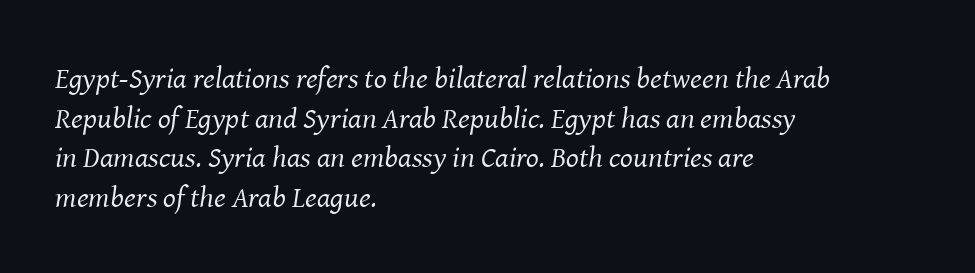
{"serif": "yes", "italic": "yes", "lean": "right", "slant_degrees": 8, "bold": "no", "weight": "regular", "width": "normal", "stroke_contrast": "medium", "x_height": "medium", "monospaced": "no", "underline": "no", "align": "left", "line_spacing": "normal", "line_spacing_ratio": 1.32, "letter_spacing": "normal", "letter_spacing_em": 0.0, "glyph_px": 30}
